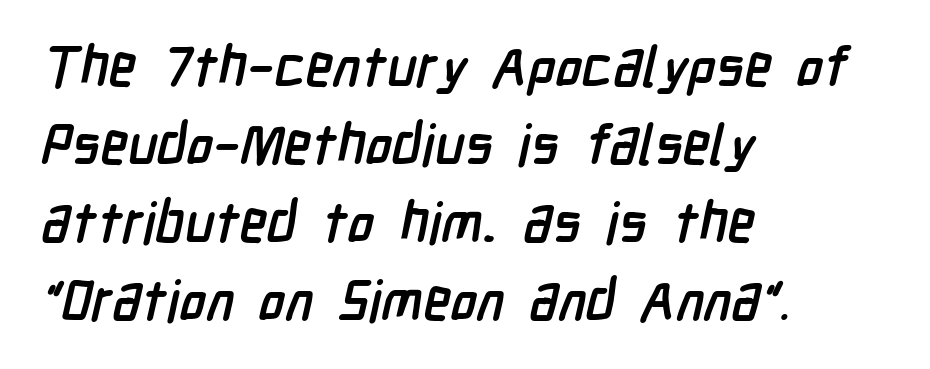
{"serif": "no", "bold": "yes", "weight": "semibold", "width": "condensed", "stroke_contrast": "low", "x_height": "medium", "monospaced": "no", "underline": "no", "align": "left", "line_spacing": "normal", "line_spacing_ratio": 1.39, "letter_spacing": "normal", "letter_spacing_em": 0.0, "glyph_px": 56}
